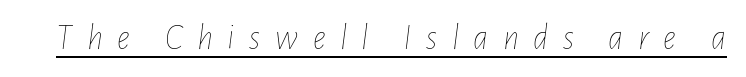
The image shows 36 px thin, condensed type, italic (leaning right); set unusually wide letter spacing (+0.4 em), underlined; low stroke contrast and a medium x-height.
